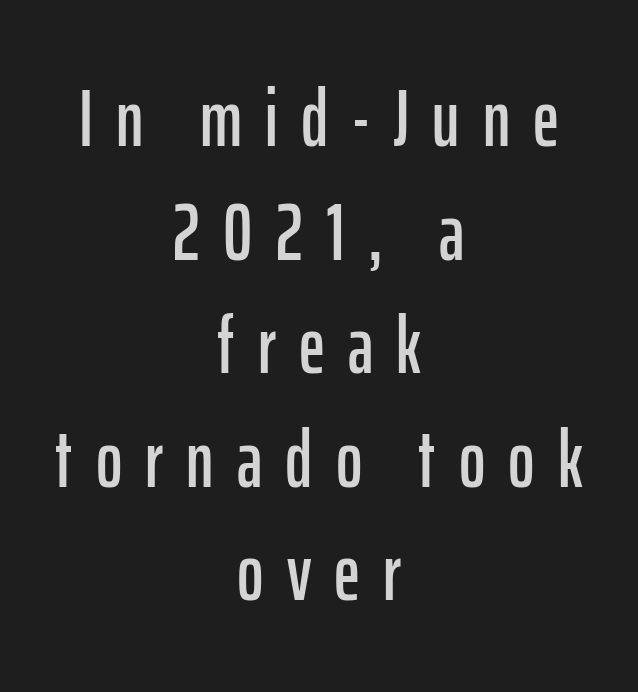
Whoever set this chose a conventional vertical rhythm. Serifs: no, the terminals of the letterforms are clean. Look at the tracking — it's clearly loosened, letters drifting apart. This rendering features lettering with no underline. Vertical strokes here are truly vertical. Character widths vary here, with narrow letters taking less room than wide ones.
